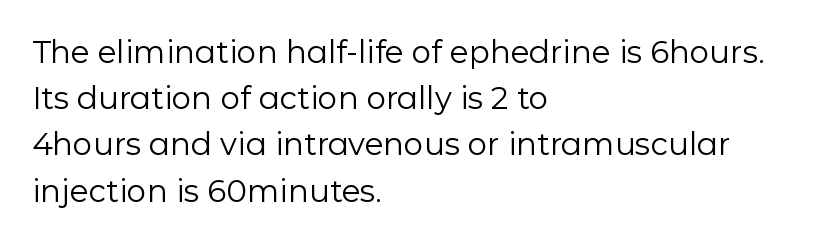
Q: Is the text bold? A: No.
Q: Is the text italic (slanted)? A: No, it is upright.
Q: Is the typeface a serif or a sans-serif typeface? A: Sans-serif.
Q: Is the text underlined? A: No.
Q: How is the paragraph aligned? A: Left-aligned.
Q: Is the spacing between letters normal or unusually wide? A: Normal.
Q: Is the spacing between lines tight, normal or loose? A: Normal.
Q: Width (condensed, normal, or wide)? A: Normal.
Q: Stroke contrast? A: Low.
Q: x-height? A: Medium.
Q: Monospaced? A: No.
